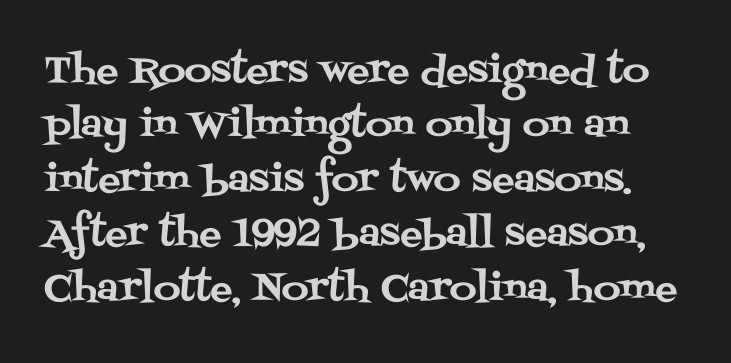
Q: Is the text italic (slanted)? A: No, it is upright.
Q: Is the typeface a serif or a sans-serif typeface? A: Serif.
Q: Is the text underlined? A: No.
Q: Is the spacing between letters normal or unusually wide? A: Normal.
Q: Is the spacing between lines tight, normal or loose? A: Normal.
Q: Width (condensed, normal, or wide)? A: Normal.
Q: Stroke contrast? A: Medium.
Q: x-height? A: Large.
Q: Monospaced? A: No.
